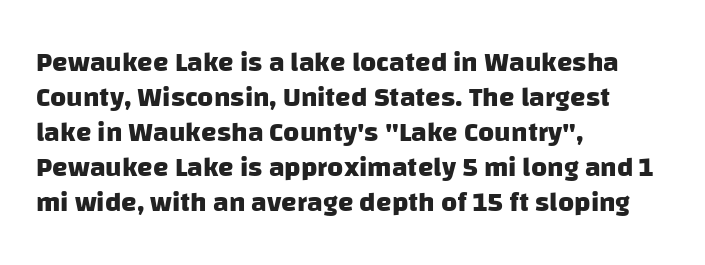
The passage shown stacks its lines at a standard gap. What kind of face is this? One without serifs — a sans. Short and long lines alike share a common starting point at left. Plain, unruled lines of type. Here the designer chose a conventional face with non-uniform glyph widths.
